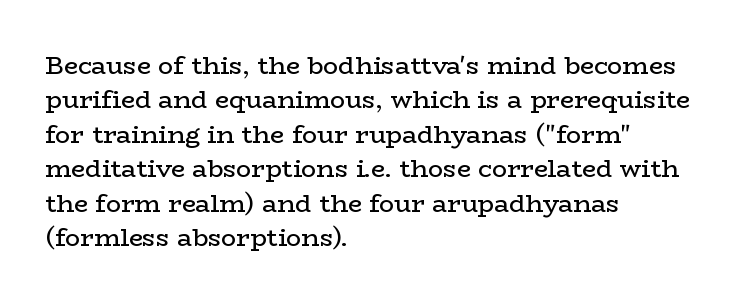
Spacing between characters is what you'd get straight out of the box. The passage shown is not underscored anywhere. The lines in this sample share a left origin and differ only in where they stop. The lines sit at an ordinary, default distance from one another. Is the type heavy? It reads as light-to-regular instead.
